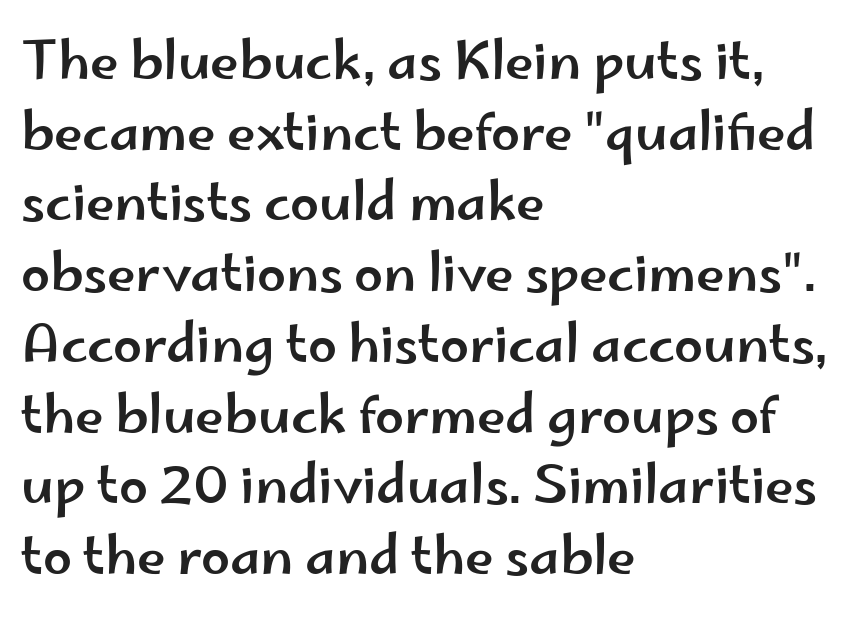
{"serif": "no", "italic": "no", "width": "wide", "stroke_contrast": "low", "x_height": "small", "monospaced": "no", "underline": "no", "align": "left", "line_spacing": "normal", "line_spacing_ratio": 1.36, "letter_spacing": "normal", "letter_spacing_em": 0.0, "glyph_px": 52}
